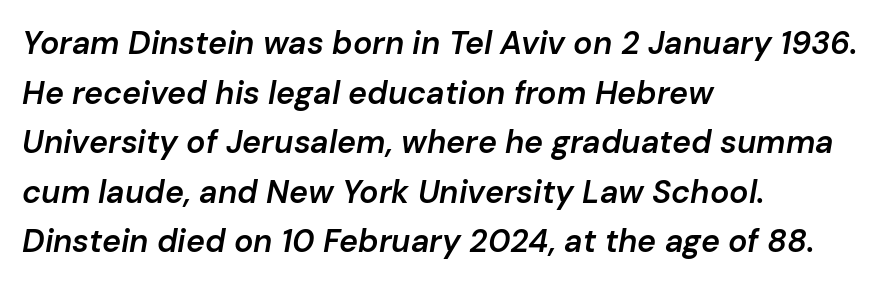
{"italic": "yes", "lean": "right", "slant_degrees": 10, "bold": "semi", "weight": "semibold", "width": "normal", "stroke_contrast": "low", "x_height": "medium", "monospaced": "no", "underline": "no", "align": "left", "line_spacing": "normal", "line_spacing_ratio": 1.55, "letter_spacing": "normal", "letter_spacing_em": 0.0, "glyph_px": 32}
